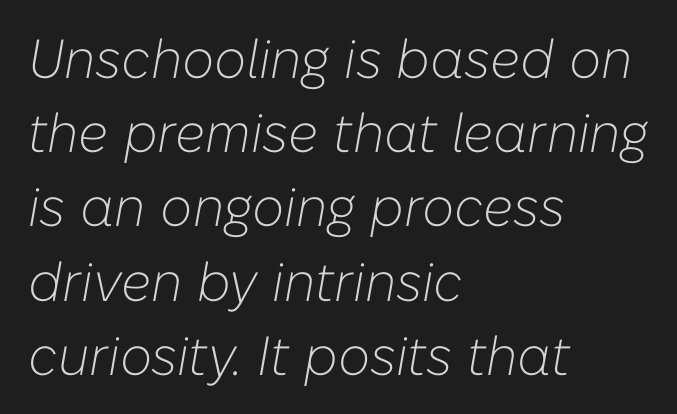
Q: Is the text bold? A: No.
Q: Is the text italic (slanted)? A: Yes, it leans right by about 10 degrees.
Q: Is the text underlined? A: No.
Q: How is the paragraph aligned? A: Left-aligned.
Q: Is the spacing between letters normal or unusually wide? A: Normal.
Q: Is the spacing between lines tight, normal or loose? A: Normal.
Q: Width (condensed, normal, or wide)? A: Normal.
Q: Stroke contrast? A: Low.
Q: x-height? A: Medium.
Q: Monospaced? A: No.
